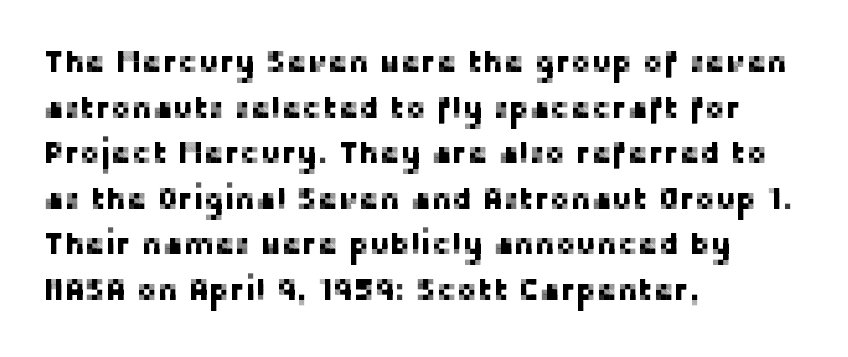
Standard letterfit; no display-style spreading of the glyphs. Looks like regular typesetting: each glyph gets only the width it needs. Bare-footed words on every line. Serifs: no, the terminals of the letterforms are clean. The ragged edge is on the right, which tells us the setting is flush left.
